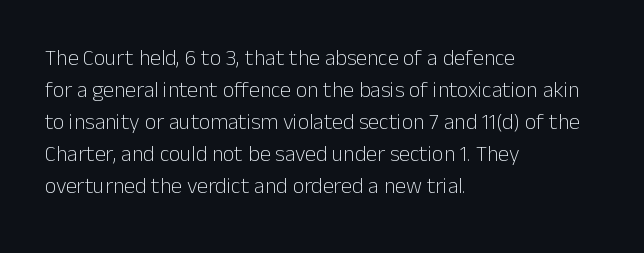
Weight: in the light-to-regular range. These lines keep a tight, regular rhythm from letter to letter. Any mark beneath the type? The region is blank. Left-aligned paragraph, ragged on the right. If you drew a line through each stem, it would be perfectly vertical. Honestly, the row spacing looks completely unremarkable.
